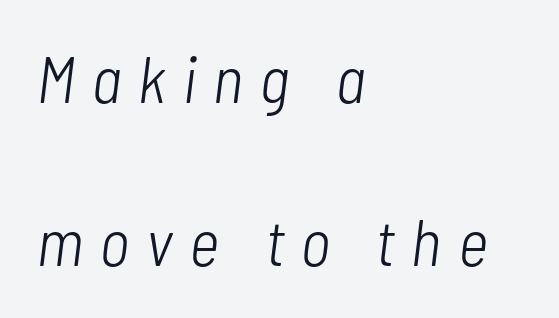
The image shows 66 px light, condensed type, italic (leaning right); set left-aligned, loose line spacing (2.47x), unusually wide letter spacing (+0.26 em), not underlined; low stroke contrast and a medium x-height.
